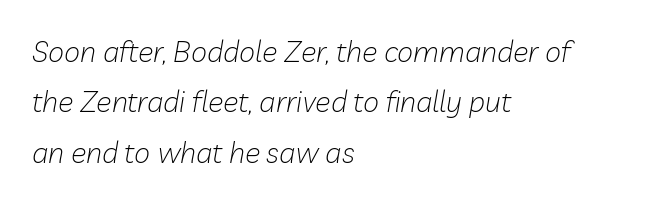
Weight class: somewhere from thin through regular. Short and long lines alike share a common starting point at left. Descender tails drop into unmarked territory. Is this a fixed-width face? No — the glyphs have proportional, varying widths. A typesetter would mark this as italic. Standard letterfit; no display-style spreading of the glyphs.
